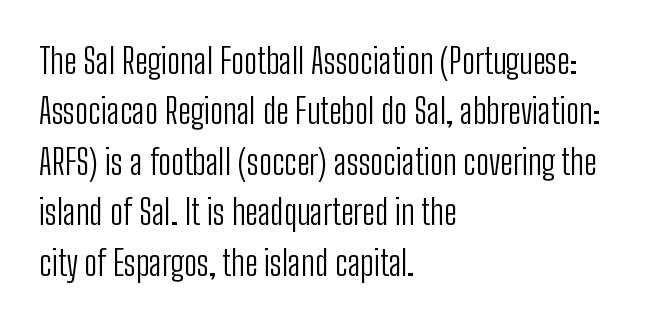
Stems and bowls with no extra thickness — not bold. Check the space under the baseline: it is left empty. The vertical gap from one line to the next is medium. Nobody touched the tracking dial on this one.
